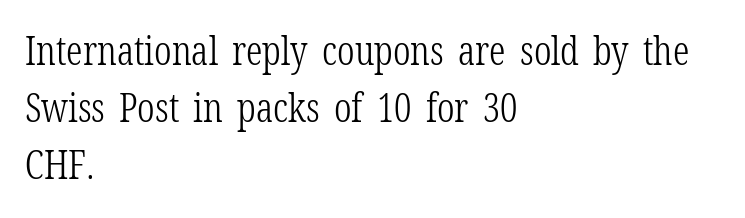
The image shows 40 px light, condensed serif type, upright; set left-aligned, normal line spacing (1.43x), normal letter spacing, not underlined; low stroke contrast and a medium x-height.
